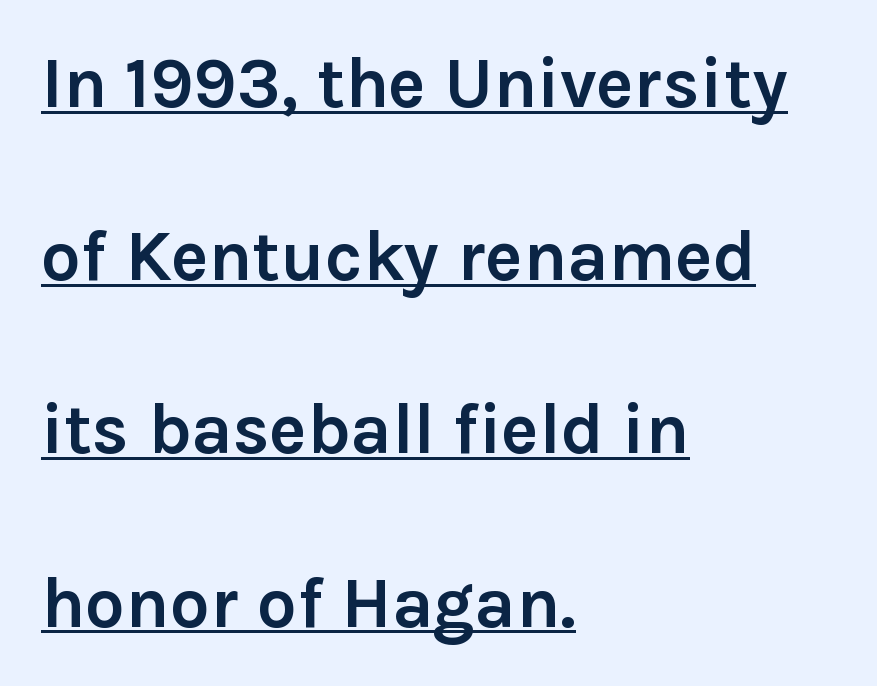
Is this a fixed-width face? No — the glyphs have proportional, varying widths. Italic? Not at all — the glyphs are vertical. This sample trades compactness for vertical openness between lines. The type is set solid horizontally, with unmodified tracking.
